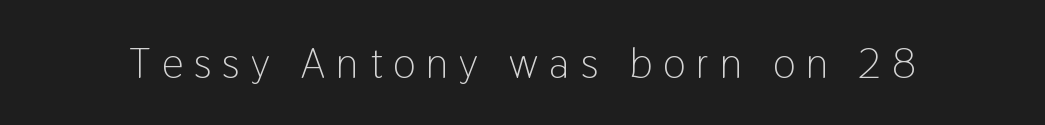
Nope, no serifs anywhere on these letters. Underlining? Definitely not there. The rendering uses natural spacing where letterforms have individual widths. The typeface has the unassuming heft of standard copy or less. Spacing between characters has been opened up far beyond the box default. No italicization has been applied; the sample stays upright.
